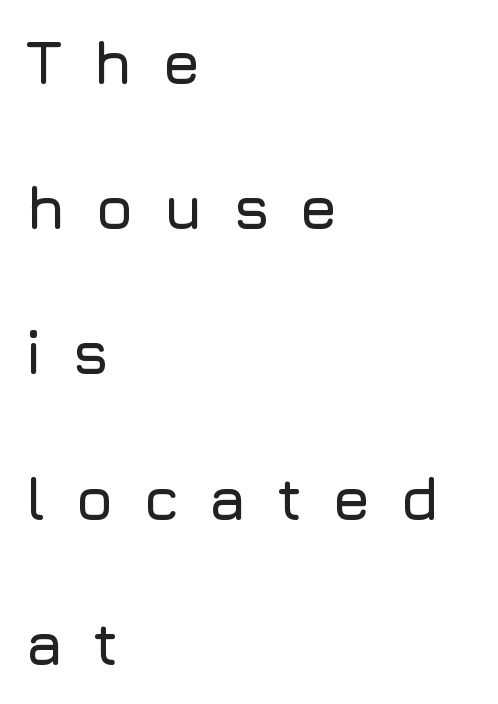
Q: Is the text italic (slanted)? A: No, it is upright.
Q: Is the typeface a serif or a sans-serif typeface? A: Sans-serif.
Q: Is the text underlined? A: No.
Q: How is the paragraph aligned? A: Left-aligned.
Q: Is the spacing between letters normal or unusually wide? A: Unusually wide.
Q: Is the spacing between lines tight, normal or loose? A: Loose.
Q: Width (condensed, normal, or wide)? A: Normal.
Q: Stroke contrast? A: Low.
Q: x-height? A: Medium.
Q: Monospaced? A: No.
